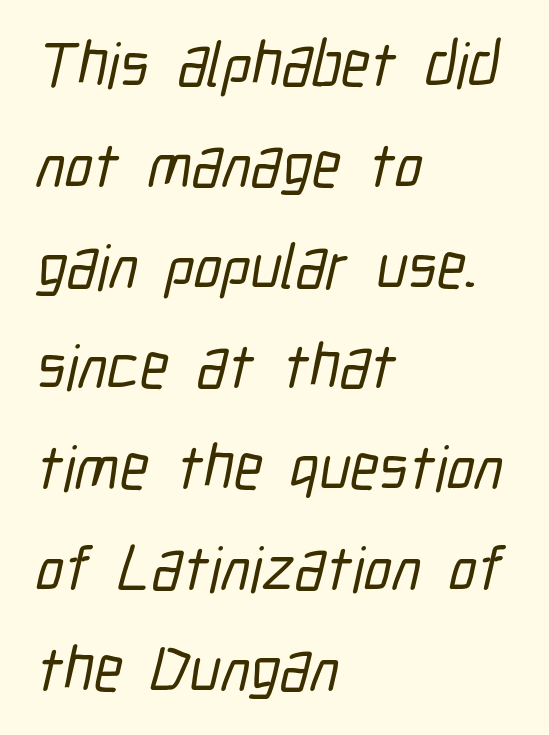
{"serif": "no", "width": "condensed", "stroke_contrast": "low", "x_height": "medium", "monospaced": "no", "underline": "no", "align": "left", "line_spacing": "normal", "line_spacing_ratio": 1.6, "letter_spacing": "normal", "letter_spacing_em": 0.0, "glyph_px": 63}
